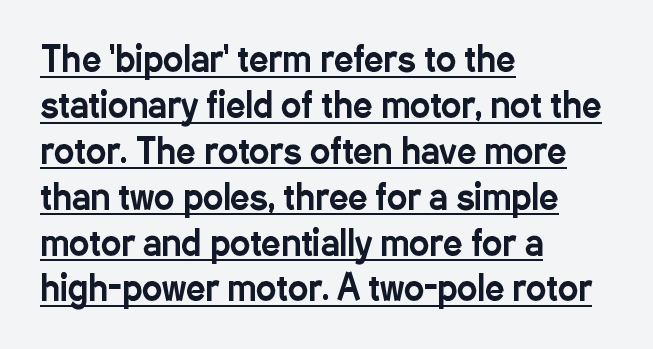
{"serif": "no", "italic": "no", "width": "condensed", "stroke_contrast": "low", "x_height": "medium", "monospaced": "no", "underline": "yes", "align": "left", "line_spacing": "normal", "line_spacing_ratio": 1.35, "letter_spacing": "normal", "letter_spacing_em": 0.0, "glyph_px": 34}
